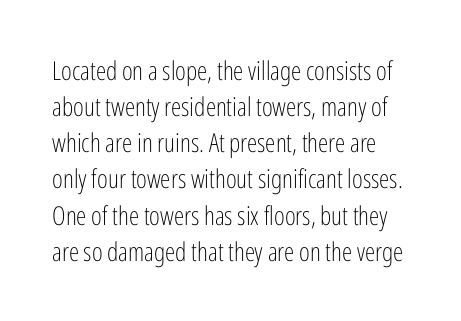
Q: Is the text bold? A: No.
Q: Is the text italic (slanted)? A: No, it is upright.
Q: Is the text underlined? A: No.
Q: Is the spacing between letters normal or unusually wide? A: Normal.
Q: Is the spacing between lines tight, normal or loose? A: Normal.
